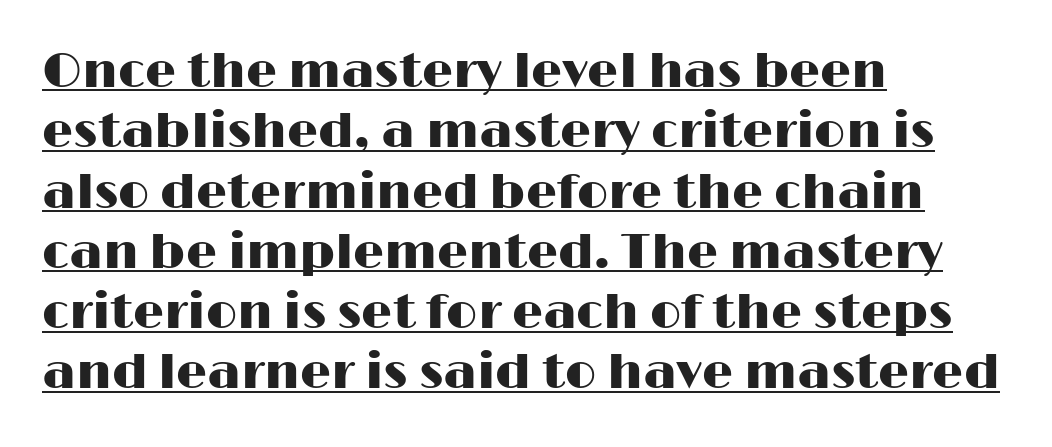
Between one letter and the next there's only the usual sliver of space. Serif or sans? Sans — the stroke terminals are bare. Looks like regular typesetting: each glyph gets only the width it needs. Is the block centered? No — it sits flush against the left margin. The string is rendered with underlining switched on. This sample uses an upright cut, with every glyph sitting square on the baseline.
